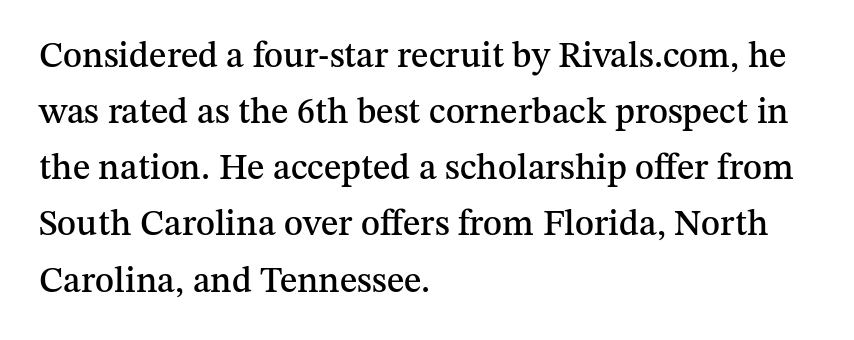
These lines are rendered in a variable-pitch font. The letterforms sit shoulder to shoulder at normal distance. The type sits square on the baseline with zero lean. The lines in this sample share a left origin and differ only in where they stop. Old-style or modern, the face here clearly has serifs.
